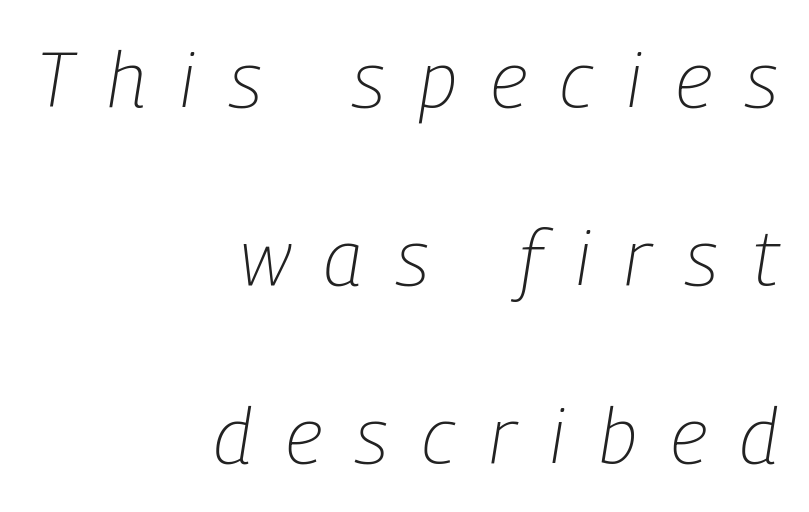
{"italic": "yes", "lean": "right", "slant_degrees": 9, "bold": "no", "weight": "light", "width": "condensed", "stroke_contrast": "low", "x_height": "medium", "monospaced": "no", "underline": "no", "align": "right", "line_spacing": "loose", "line_spacing_ratio": 2.28, "letter_spacing": "wide", "letter_spacing_em": 0.44, "glyph_px": 78}
